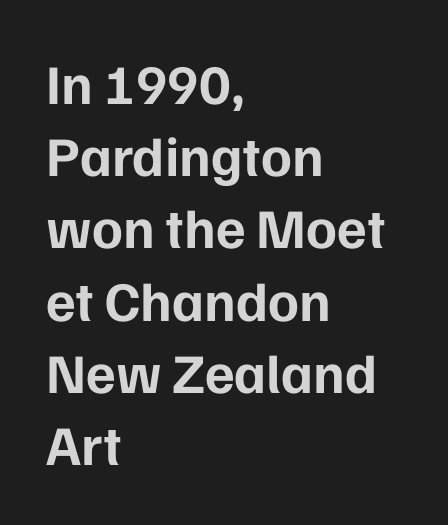
The image shows 56 px bold sans-serif type, upright; set left-aligned, normal line spacing (1.29x), normal letter spacing, not underlined; low stroke contrast and a medium x-height.
